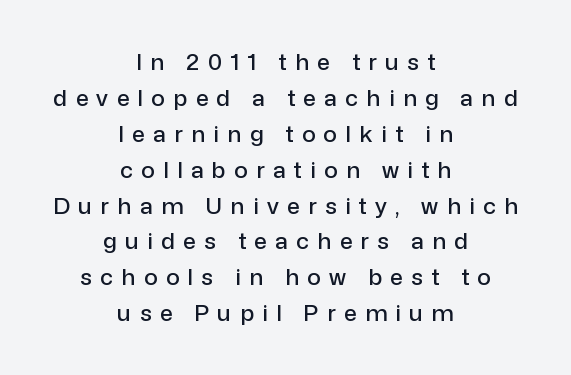
{"italic": "no", "underline": "no", "align": "center", "line_spacing": "normal", "line_spacing_ratio": 1.56, "letter_spacing": "wide", "letter_spacing_em": 0.36, "glyph_px": 23}
